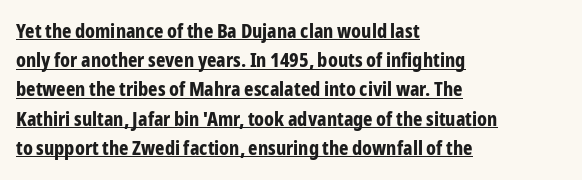
Each word holds together tightly as a unit, with standard inter-letter gaps. Whoever set this chose a conventional vertical rhythm. Does the lettering tilt? It doesn't — this is upright. Typesetter's note: full bold, strokes at maximum text heaviness.
